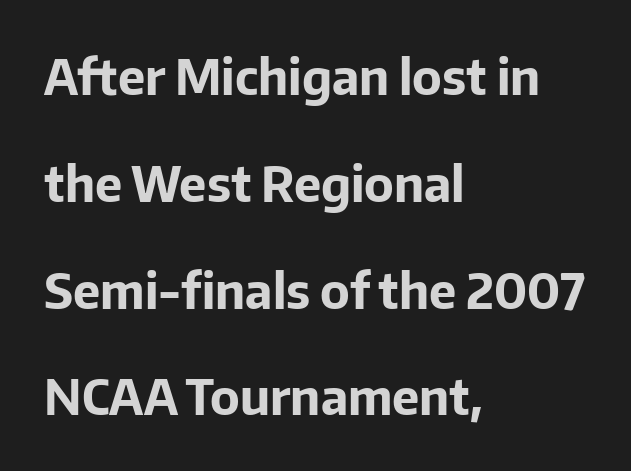
Q: Is the text bold? A: Yes.
Q: Is the text italic (slanted)? A: No, it is upright.
Q: Is the typeface a serif or a sans-serif typeface? A: Sans-serif.
Q: Is the text underlined? A: No.
Q: How is the paragraph aligned? A: Left-aligned.
Q: Is the spacing between letters normal or unusually wide? A: Normal.
Q: Is the spacing between lines tight, normal or loose? A: Loose.
Q: Width (condensed, normal, or wide)? A: Normal.
Q: Stroke contrast? A: Low.
Q: x-height? A: Medium.
Q: Monospaced? A: No.
